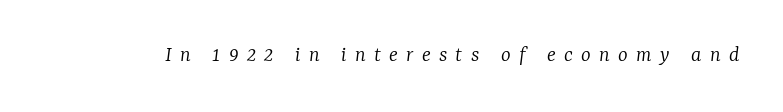
{"italic": "yes", "lean": "right", "slant_degrees": 7, "bold": "no", "underline": "no", "letter_spacing": "wide", "letter_spacing_em": 0.36, "glyph_px": 23}
